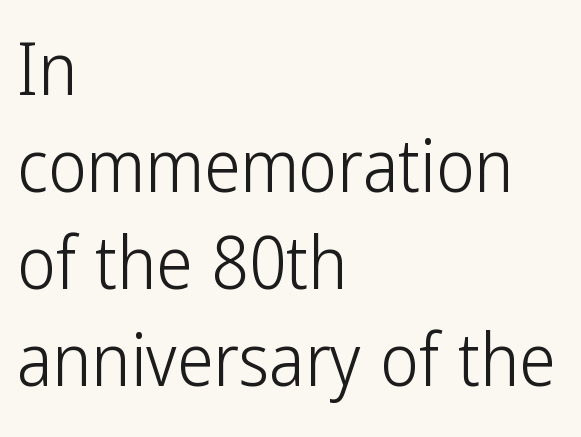
The image shows 73 px light, condensed sans-serif type, upright; set left-aligned, normal line spacing (1.33x), normal letter spacing, not underlined; low stroke contrast and a medium x-height.
